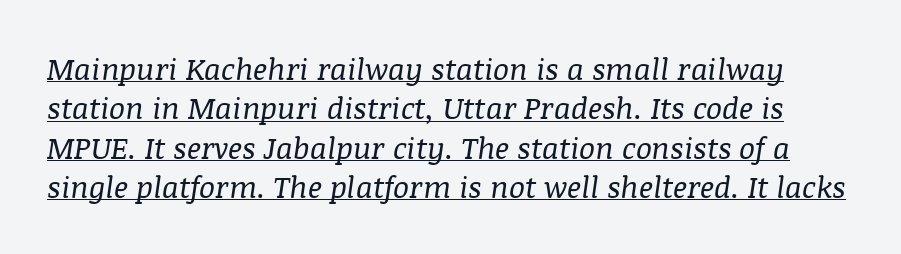
Q: Is the text bold? A: No.
Q: Is the text italic (slanted)? A: Yes, it leans right by about 8 degrees.
Q: Is the typeface a serif or a sans-serif typeface? A: Serif.
Q: Is the text underlined? A: Yes.
Q: Is the spacing between letters normal or unusually wide? A: Normal.
Q: Is the spacing between lines tight, normal or loose? A: Normal.
Q: Width (condensed, normal, or wide)? A: Normal.
Q: Stroke contrast? A: Medium.
Q: x-height? A: Large.
Q: Monospaced? A: No.
